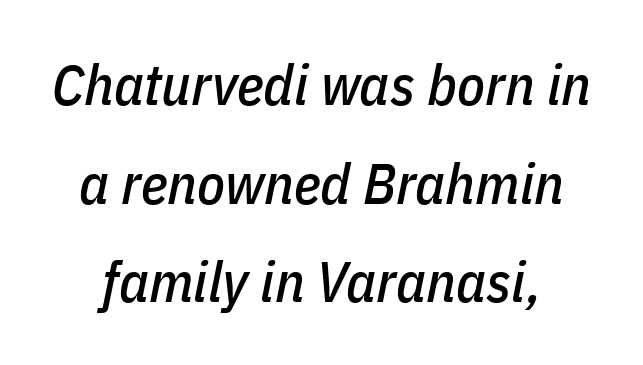
{"italic": "yes", "lean": "right", "slant_degrees": 11, "width": "condensed", "stroke_contrast": "low", "x_height": "medium", "monospaced": "no", "underline": "no", "line_spacing_ratio": 1.73, "letter_spacing": "normal", "letter_spacing_em": 0.0, "glyph_px": 57}
